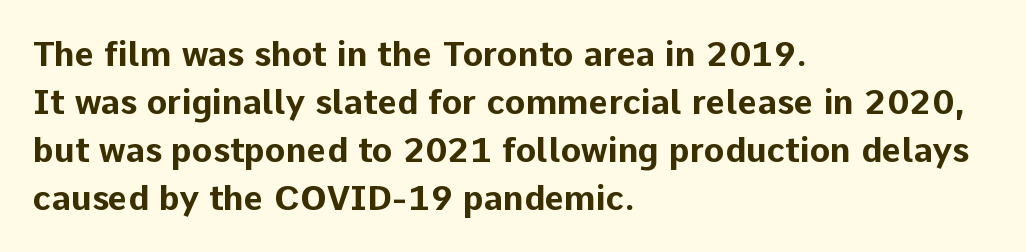
Q: Is the text bold? A: Yes.
Q: Is the text italic (slanted)? A: No, it is upright.
Q: Is the typeface a serif or a sans-serif typeface? A: Sans-serif.
Q: Is the text underlined? A: No.
Q: How is the paragraph aligned? A: Left-aligned.
Q: Is the spacing between letters normal or unusually wide? A: Normal.
Q: Is the spacing between lines tight, normal or loose? A: Normal.
Q: Width (condensed, normal, or wide)? A: Normal.
Q: Stroke contrast? A: Low.
Q: x-height? A: Medium.
Q: Monospaced? A: No.
